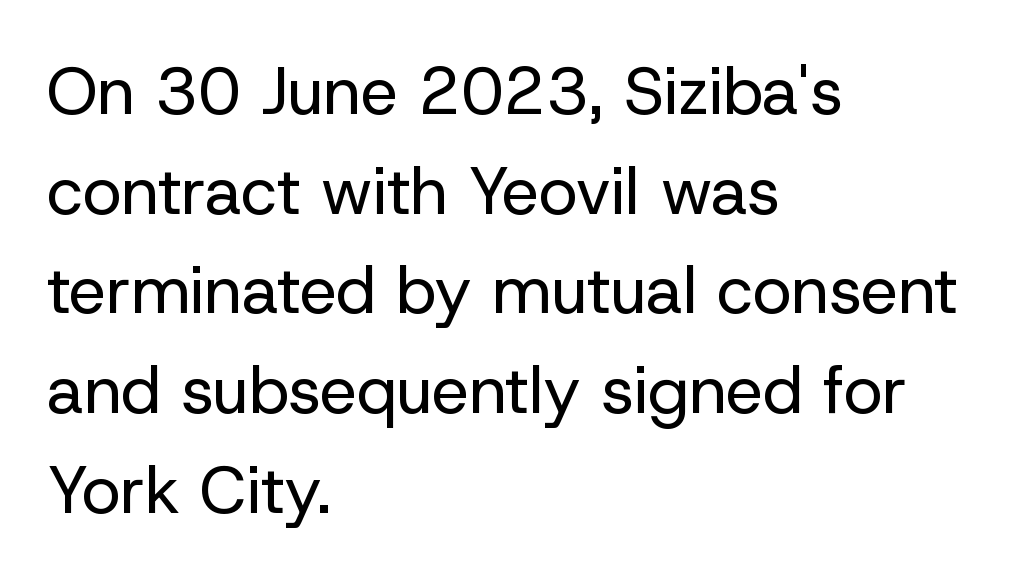
{"serif": "no", "italic": "no", "bold": "no", "weight": "regular", "width": "normal", "stroke_contrast": "low", "x_height": "medium", "monospaced": "no", "underline": "no", "align": "left", "line_spacing": "normal", "line_spacing_ratio": 1.51, "letter_spacing": "normal", "letter_spacing_em": 0.0, "glyph_px": 66}
